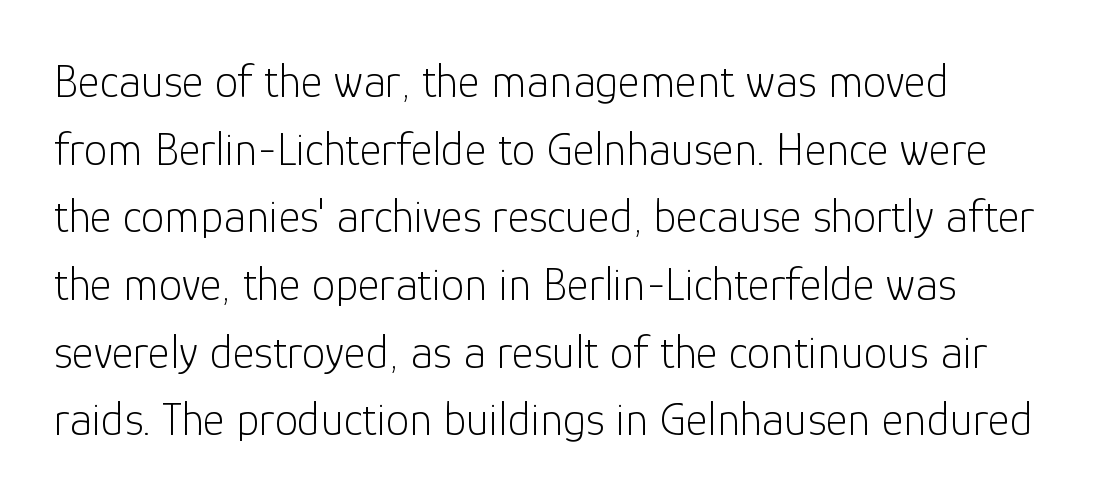
Posture: vertical. The lines sit at an ordinary, default distance from one another. Is this a sans? Yes — the strokes have no serifs. The letters advance in unequal steps, a hallmark of proportional type. Unbolded letterforms with no extra heft. The letters sit at their default tracking, neither squeezed nor spread.
